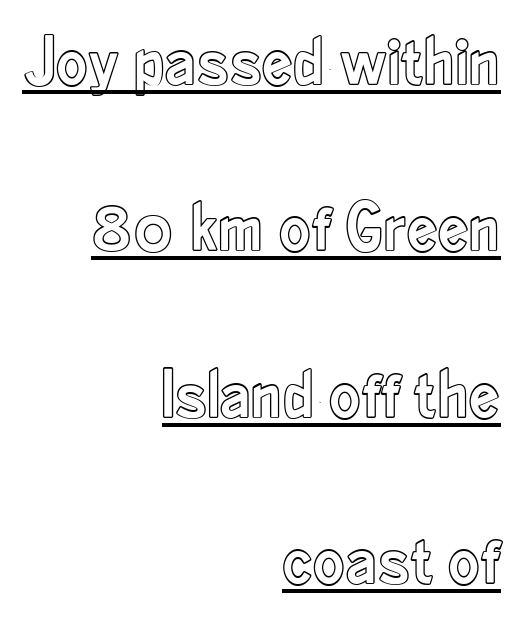
The image shows 69 px condensed type, upright; set right-aligned, loose line spacing (2.41x), normal letter spacing, underlined; a small x-height.
